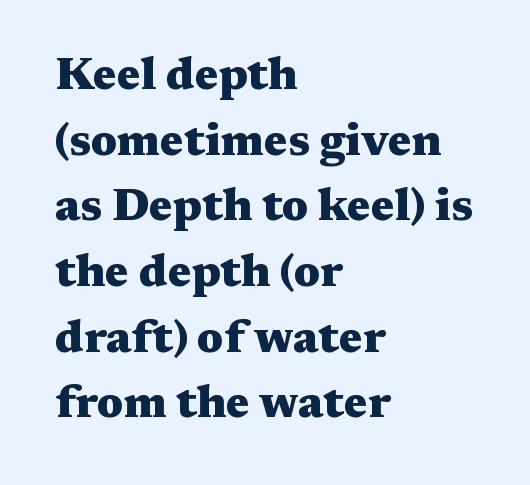
Here the glyphs are tracked normally, forming tight word shapes. The passage shown is typed in a proportional face where columns would drift. Descenders are the only things crossing below the line. Horizontal bands of white between lines are of average thickness. This sample uses an upright cut, with every glyph sitting square on the baseline. Compared with an ordinary text face, these strokes are far heavier — a full bold.
